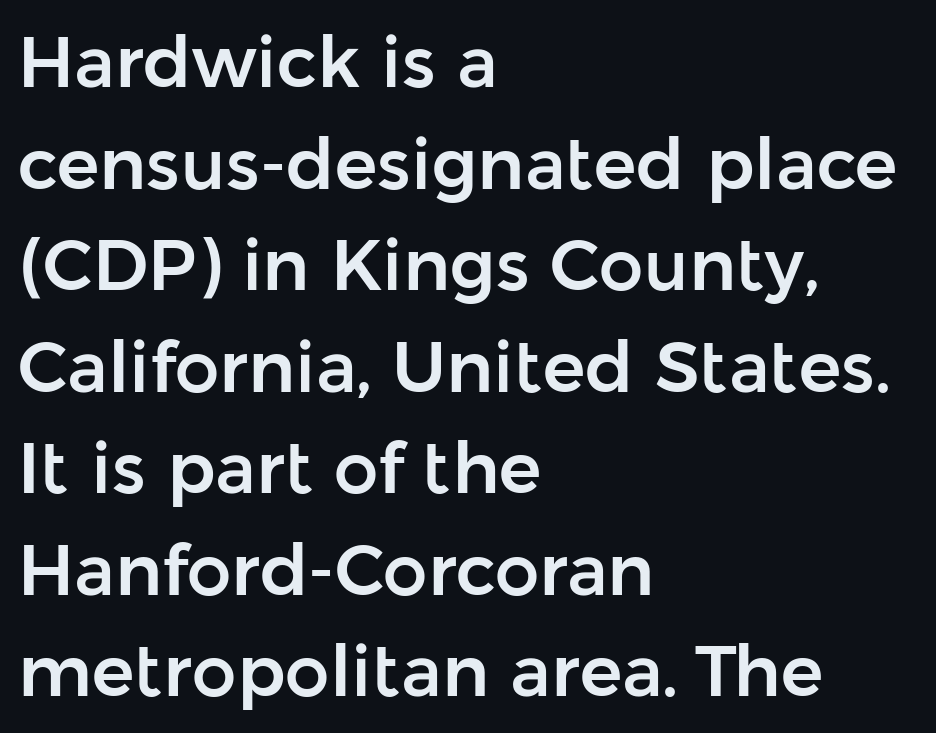
The foot of each line stays bare and open. You could not count columns in this text — the font is proportionally spaced. Style check: upright. The characters display no serif detailing; their extremities are plain. Is the letter spacing exaggerated? No — it looks like the ordinary default. Rows of type keep a routine distance in the vertical direction.
